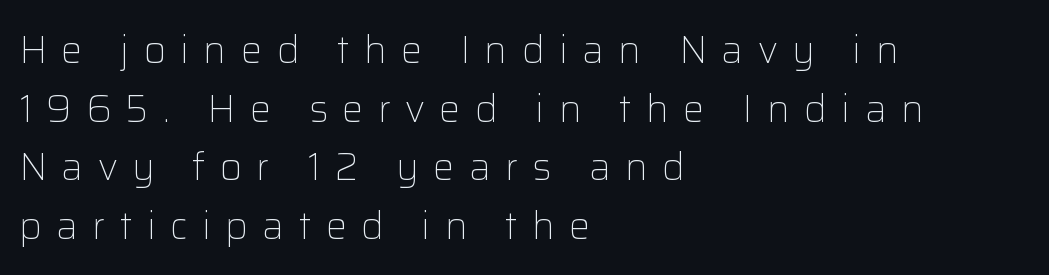
The image shows 38 px light sans-serif type, upright; set left-aligned, normal line spacing (1.54x), unusually wide letter spacing (+0.38 em), not underlined; low stroke contrast and a medium x-height.
